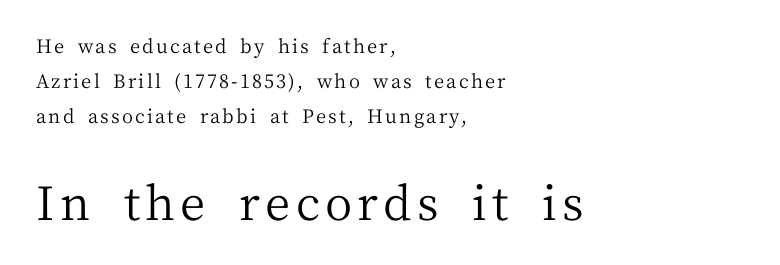
The image shows 47 px regular-weight serif type, upright; set left-aligned, line spacing 1.85x, not underlined; the second (bottom) block is 2.47x larger; medium stroke contrast and a medium x-height.
